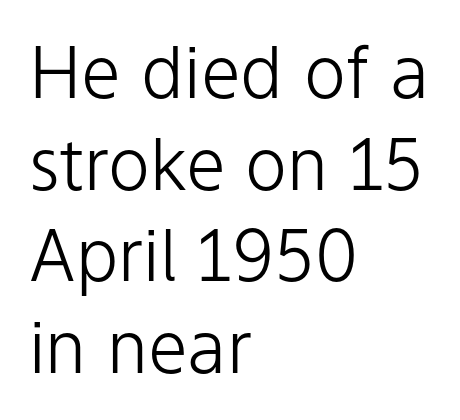
Q: Is the text bold? A: No.
Q: Is the text italic (slanted)? A: No, it is upright.
Q: Is the typeface a serif or a sans-serif typeface? A: Sans-serif.
Q: Is the text underlined? A: No.
Q: How is the paragraph aligned? A: Left-aligned.
Q: Is the spacing between letters normal or unusually wide? A: Normal.
Q: Is the spacing between lines tight, normal or loose? A: Normal.
Q: Width (condensed, normal, or wide)? A: Normal.
Q: Stroke contrast? A: Low.
Q: x-height? A: Medium.
Q: Monospaced? A: No.
